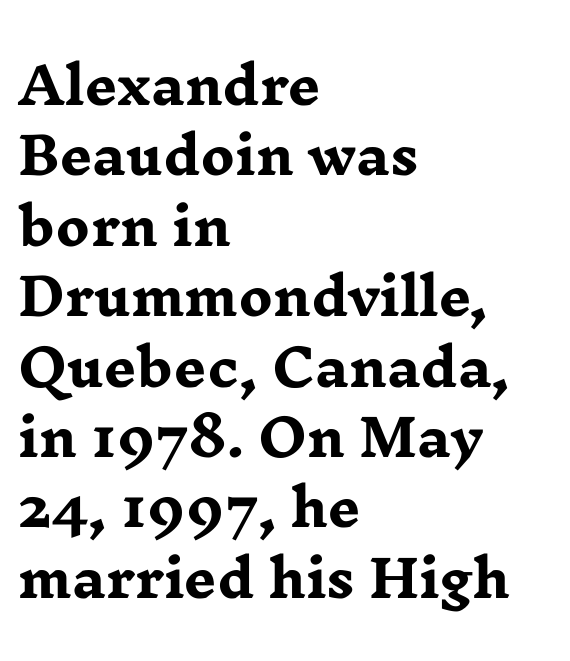
Q: Is the text bold? A: Yes.
Q: Is the text italic (slanted)? A: No, it is upright.
Q: Is the typeface a serif or a sans-serif typeface? A: Serif.
Q: Is the text underlined? A: No.
Q: How is the paragraph aligned? A: Left-aligned.
Q: Is the spacing between letters normal or unusually wide? A: Normal.
Q: Is the spacing between lines tight, normal or loose? A: Normal.
Q: Width (condensed, normal, or wide)? A: Wide.
Q: Stroke contrast? A: Low.
Q: x-height? A: Medium.
Q: Monospaced? A: No.
